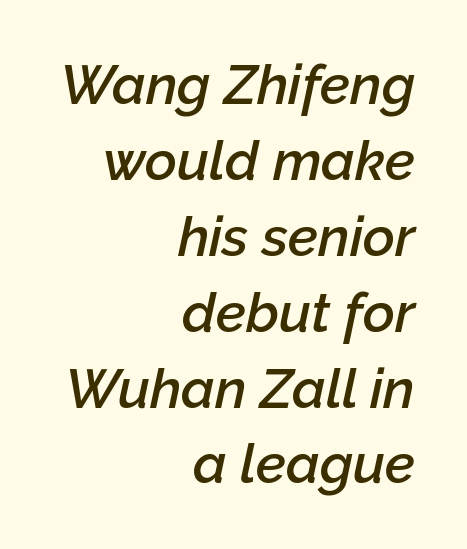
Typeset ragged left — the right edge is the straight one. There's an unmistakable incline to the writing here. The passage shown stacks its lines at a standard gap. Character widths vary here, with narrow letters taking less room than wide ones. The typesetting leans somewhat heavy: a semibold.
